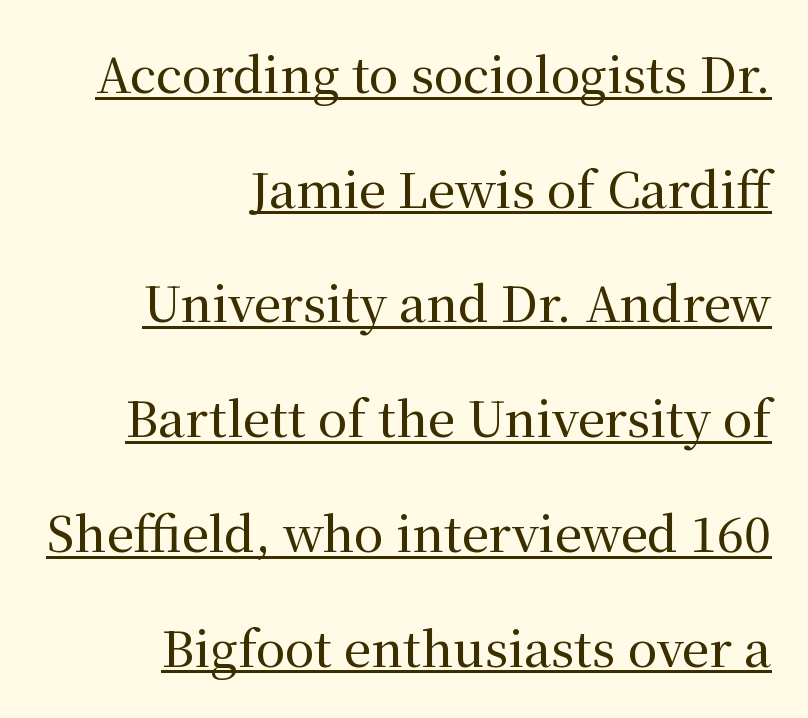
{"serif": "yes", "italic": "no", "width": "normal", "stroke_contrast": "medium", "x_height": "medium", "monospaced": "no", "underline": "yes", "align": "right", "line_spacing": "loose", "line_spacing_ratio": 2.39, "letter_spacing": "normal", "letter_spacing_em": 0.0, "glyph_px": 48}
